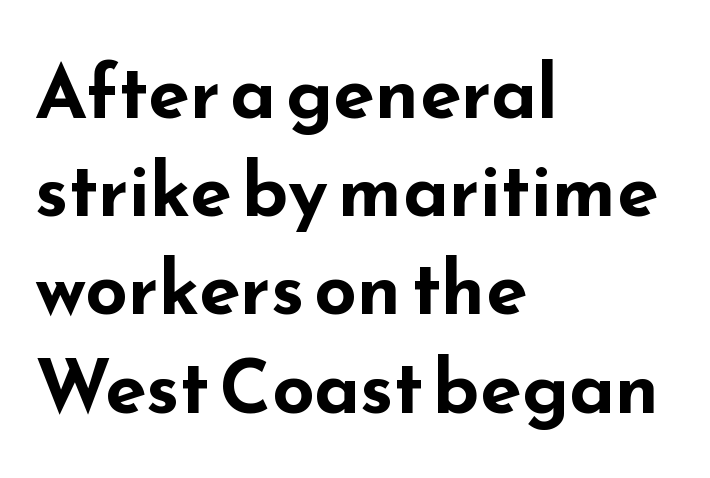
Visually the block forms a straight wall on the left and a jagged coastline on the right. Evenly set lines give the paragraph a standard silhouette. The gaps between neighbouring characters are ordinary and unremarkable. Do the characters align in a grid? No, the font is proportional. Font category for this specimen: sans-serif.
